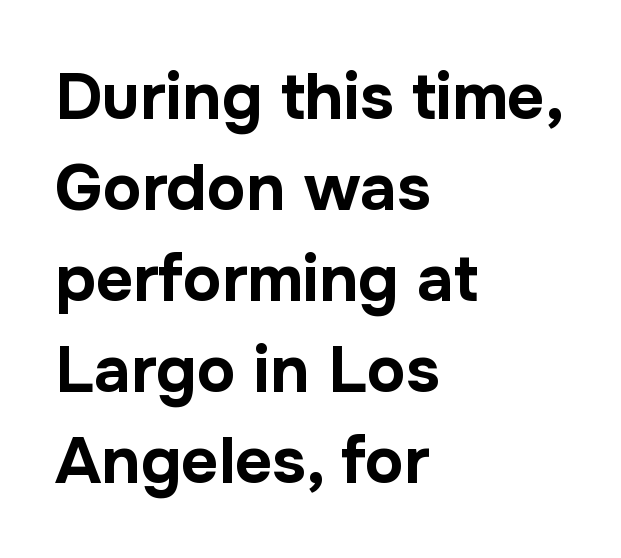
Q: Is the text bold? A: Yes.
Q: Is the text italic (slanted)? A: No, it is upright.
Q: Is the typeface a serif or a sans-serif typeface? A: Sans-serif.
Q: Is the text underlined? A: No.
Q: How is the paragraph aligned? A: Left-aligned.
Q: Is the spacing between letters normal or unusually wide? A: Normal.
Q: Is the spacing between lines tight, normal or loose? A: Normal.
Q: Width (condensed, normal, or wide)? A: Normal.
Q: Stroke contrast? A: Low.
Q: x-height? A: Medium.
Q: Monospaced? A: No.
